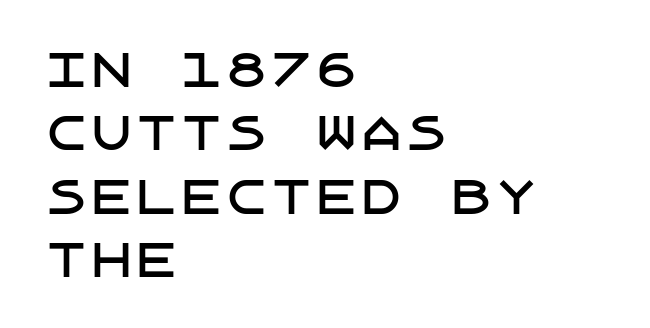
Q: Is the text italic (slanted)? A: No, it is upright.
Q: Is the typeface a serif or a sans-serif typeface? A: Sans-serif.
Q: Is the text underlined? A: No.
Q: How is the paragraph aligned? A: Left-aligned.
Q: Is the spacing between letters normal or unusually wide? A: Normal.
Q: Is the spacing between lines tight, normal or loose? A: Normal.
Q: Width (condensed, normal, or wide)? A: Normal.
Q: Stroke contrast? A: Low.
Q: x-height? A: Large.
